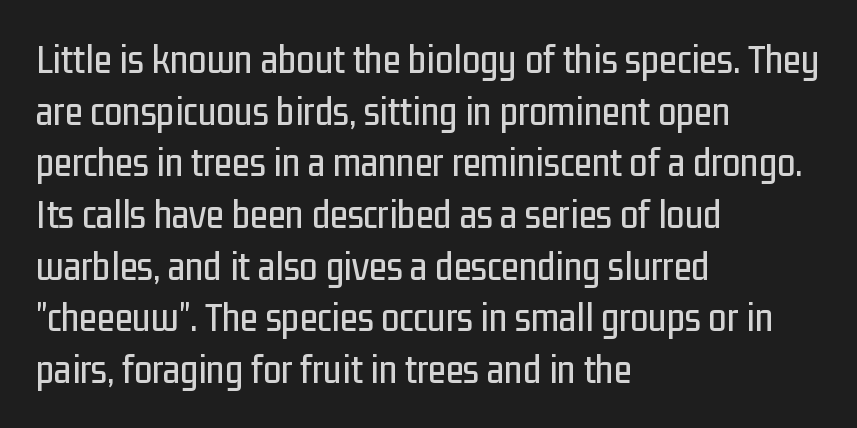
Q: Is the text italic (slanted)? A: No, it is upright.
Q: Is the typeface a serif or a sans-serif typeface? A: Sans-serif.
Q: Is the text underlined? A: No.
Q: How is the paragraph aligned? A: Left-aligned.
Q: Is the spacing between letters normal or unusually wide? A: Normal.
Q: Is the spacing between lines tight, normal or loose? A: Normal.
Q: Width (condensed, normal, or wide)? A: Condensed.
Q: Stroke contrast? A: Low.
Q: x-height? A: Medium.
Q: Monospaced? A: No.
